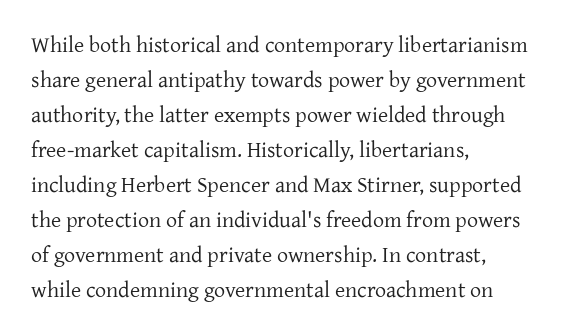
Q: Is the text bold? A: No.
Q: Is the text italic (slanted)? A: No, it is upright.
Q: Is the text underlined? A: No.
Q: How is the paragraph aligned? A: Left-aligned.
Q: Is the spacing between letters normal or unusually wide? A: Normal.
Q: Is the spacing between lines tight, normal or loose? A: Normal.
